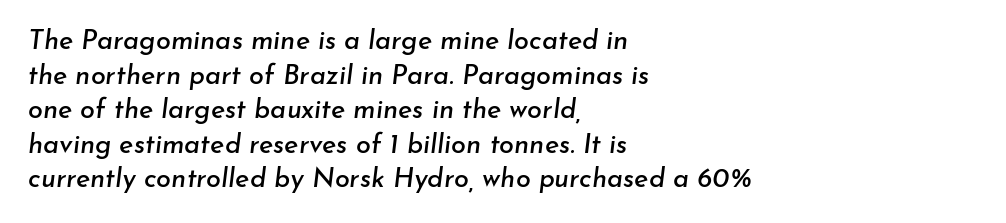
This sample is left-justified, so line endings fall wherever the words run out. The whole block is typeset with a tilt. No extra tracking has been applied to these lines. In terms of leading, this rendering sits right in the middle.
